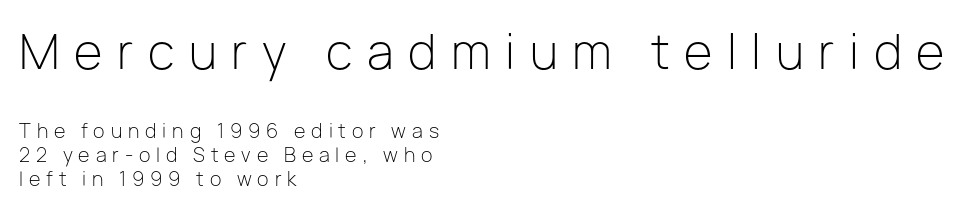
The typeface has the unassuming heft of standard copy or less. Short and long lines alike share a common starting point at left. Summary of vertical rhythm: regular, with standard interline spacing. In terms of letterspacing, this is a distinctly airy, spread setting. The glyphs are unaccompanied by any horizontal stroke below them. Ordinary non-slanted type is in use.
